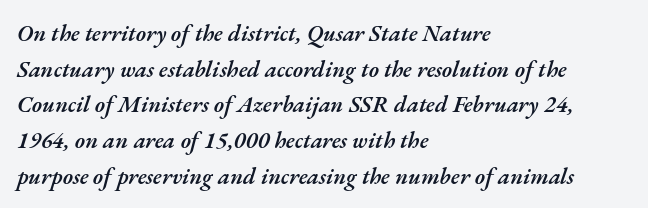
Q: Is the text bold? A: Semi-bold.
Q: Is the text italic (slanted)? A: Yes, it leans right by about 17 degrees.
Q: Is the text underlined? A: No.
Q: How is the paragraph aligned? A: Left-aligned.
Q: Is the spacing between letters normal or unusually wide? A: Normal.
Q: Is the spacing between lines tight, normal or loose? A: Normal.
